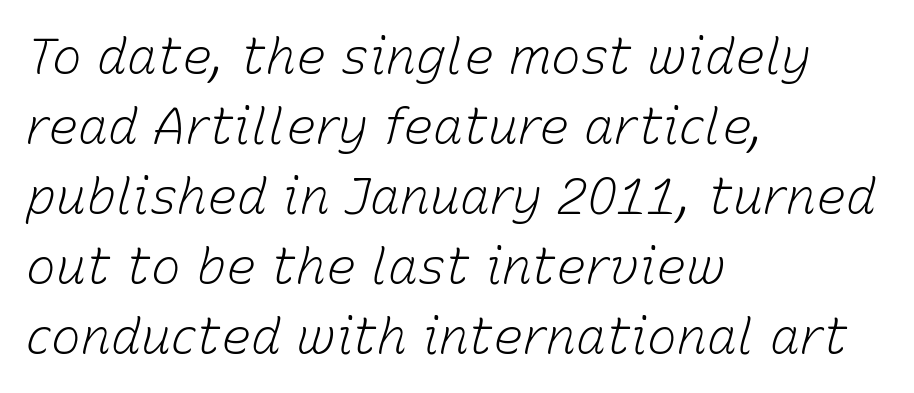
Q: Is the text bold? A: No.
Q: Is the text italic (slanted)? A: Yes, it leans right by about 15 degrees.
Q: Is the text underlined? A: No.
Q: How is the paragraph aligned? A: Left-aligned.
Q: Is the spacing between letters normal or unusually wide? A: Normal.
Q: Is the spacing between lines tight, normal or loose? A: Normal.
Q: Width (condensed, normal, or wide)? A: Normal.
Q: Stroke contrast? A: Low.
Q: x-height? A: Medium.
Q: Monospaced? A: No.
